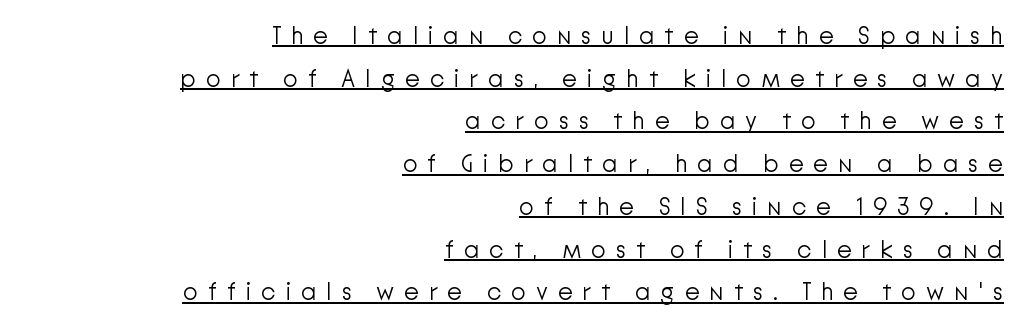
{"italic": "no", "bold": "no", "underline": "yes", "align": "right", "line_spacing_ratio": 1.78, "letter_spacing": "wide", "letter_spacing_em": 0.41, "glyph_px": 24}
